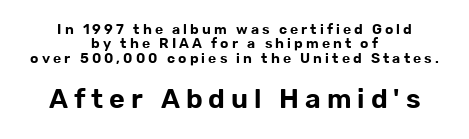
Q: Is the text italic (slanted)? A: No, it is upright.
Q: Is the text underlined? A: No.
Q: How is the paragraph aligned? A: Centered.
Q: Is the spacing between letters normal or unusually wide? A: Unusually wide.
Q: Is the spacing between lines tight, normal or loose? A: Tight.
Q: Which block of text is set in a larger size, the first (top) or the second (bottom)? A: The second (bottom) one.
